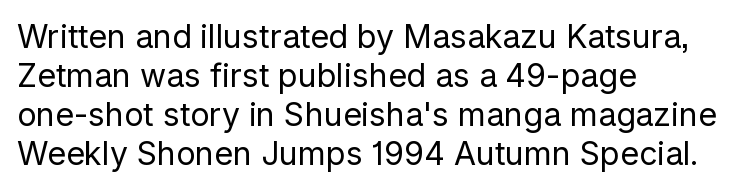
The image shows 32 px regular-weight sans-serif type, upright; set left-aligned, line spacing 1.22x, normal letter spacing, not underlined; low stroke contrast and a medium x-height.
